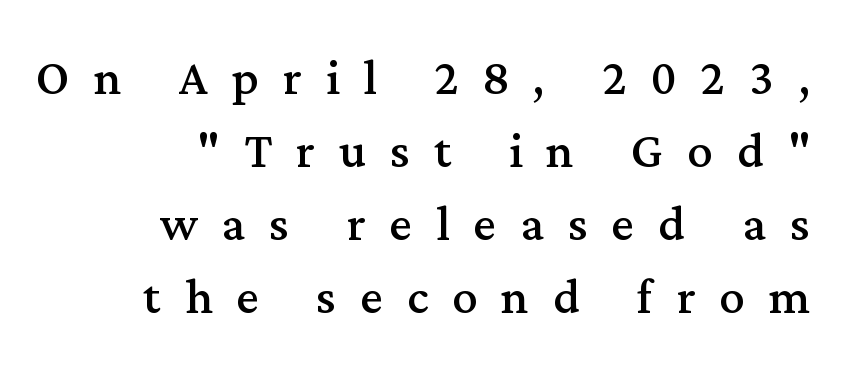
The ragged edge is on the left, which tells us the setting is flush right. You could not count columns in this text — the font is proportionally spaced. The passage shown is not bold in any degree. Display-style spreading of the glyphs; the letterfit is very open.
